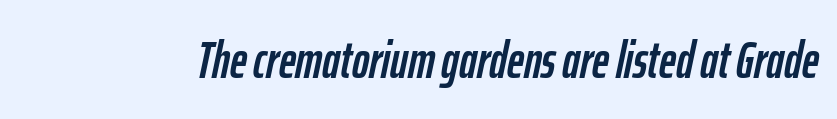
Q: Is the text italic (slanted)? A: Yes, it leans right by about 12 degrees.
Q: Is the text underlined? A: No.
Q: Is the spacing between letters normal or unusually wide? A: Normal.
Q: Width (condensed, normal, or wide)? A: Condensed.
Q: Stroke contrast? A: Low.
Q: x-height? A: Medium.
Q: Monospaced? A: No.
